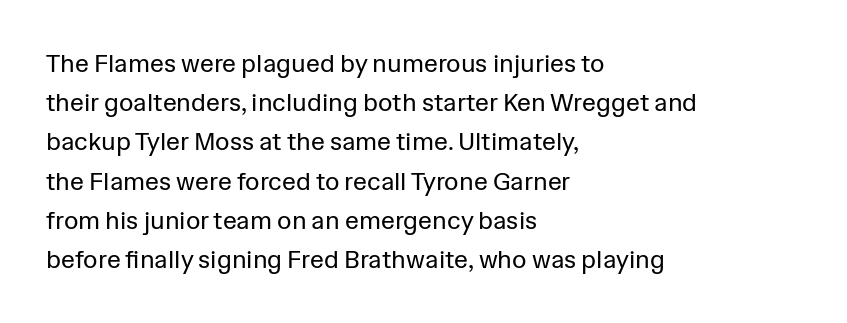
Q: Is the text bold? A: No.
Q: Is the text italic (slanted)? A: No, it is upright.
Q: Is the text underlined? A: No.
Q: How is the paragraph aligned? A: Left-aligned.
Q: Is the spacing between letters normal or unusually wide? A: Normal.
Q: Is the spacing between lines tight, normal or loose? A: Normal.
